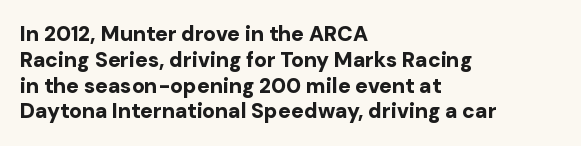
The image shows 21 px bold type, upright; set left-aligned, line spacing 1.23x, normal letter spacing, not underlined.
